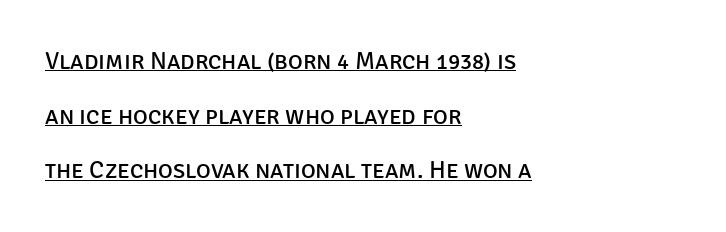
Default kerning and tracking; the words read as compact shapes. The specimen reads as upright at a glance. Horizontally, the lines are justified to the leading edge only. Loosely led — the rows are spread out. Somebody hit Ctrl+U on this one — the words are underlined.
